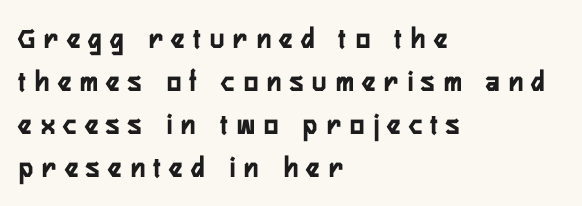
The image shows 30 px condensed sans-serif type, upright; set left-aligned, normal line spacing (1.43x), unusually wide letter spacing (+0.3 em), not underlined; low stroke contrast and a medium x-height.
